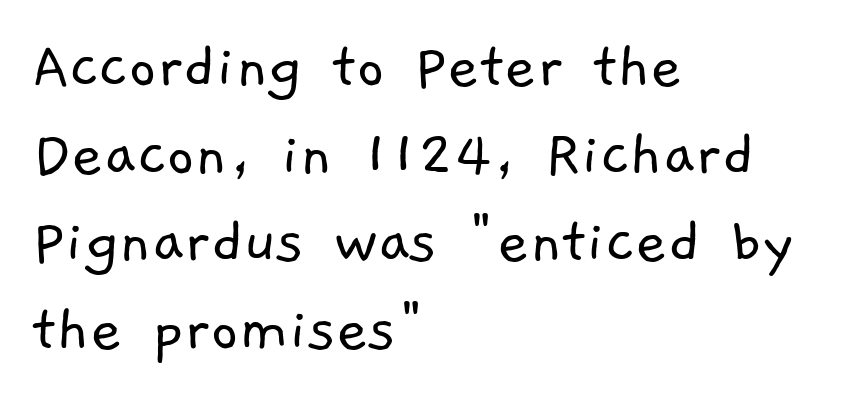
The image shows 69 px light sans-serif type; set left-aligned, normal line spacing (1.27x), normal letter spacing, not underlined; low stroke contrast and a medium x-height.
